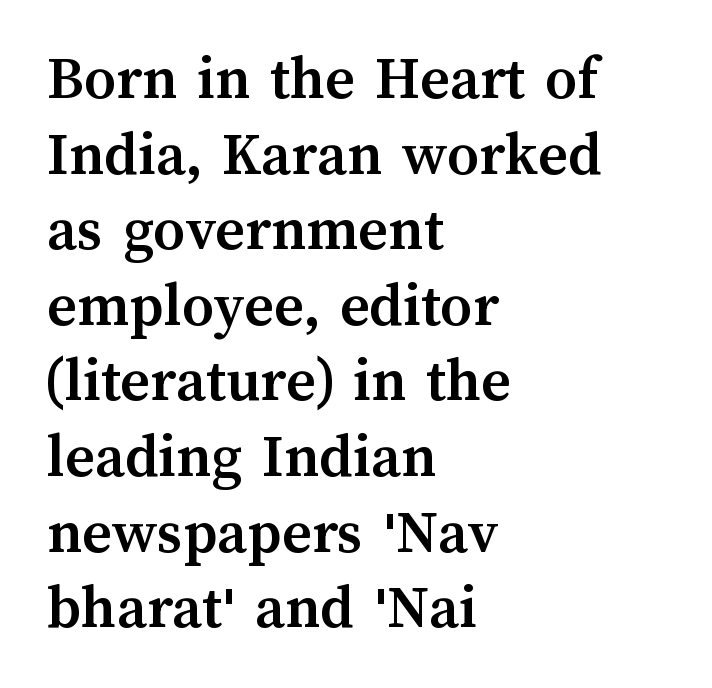
Q: Is the text bold? A: Yes.
Q: Is the text italic (slanted)? A: No, it is upright.
Q: Is the text underlined? A: No.
Q: How is the paragraph aligned? A: Left-aligned.
Q: Is the spacing between letters normal or unusually wide? A: Normal.
Q: Width (condensed, normal, or wide)? A: Normal.
Q: Stroke contrast? A: Medium.
Q: x-height? A: Medium.
Q: Monospaced? A: No.
